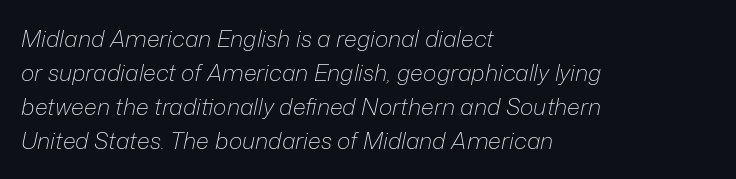
A light-to-regular cut is what we see here. Look at the tracking — it's just the regular setting, nothing added. Is the type slanted? Yes — the strokes lean at a clear angle. Horizontal bands of white between lines are of average thickness. Every row of glyphs begins at an identical x-position on the left.
